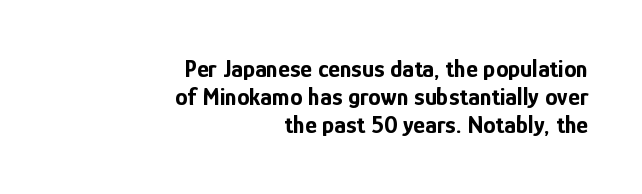
{"italic": "no", "bold": "yes", "underline": "no", "align": "right", "line_spacing": "tight", "line_spacing_ratio": 1.13, "letter_spacing": "normal", "letter_spacing_em": 0.0, "glyph_px": 25}
